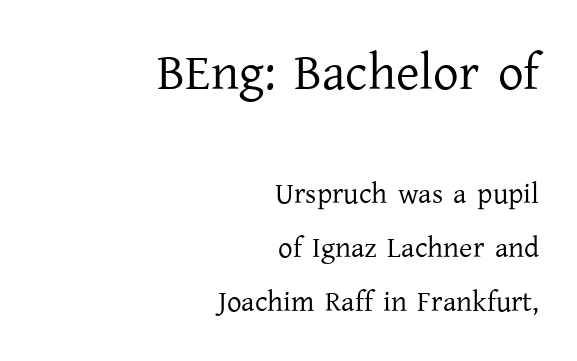
Q: Is the text bold? A: No.
Q: Is the text italic (slanted)? A: No, it is upright.
Q: Is the typeface a serif or a sans-serif typeface? A: Serif.
Q: Is the text underlined? A: No.
Q: How is the paragraph aligned? A: Right-aligned.
Q: Is the spacing between letters normal or unusually wide? A: Normal.
Q: Which block of text is set in a larger size, the first (top) or the second (bottom)? A: The first (top) one.
Q: Width (condensed, normal, or wide)? A: Normal.
Q: Stroke contrast? A: Low.
Q: x-height? A: Medium.
Q: Monospaced? A: No.
